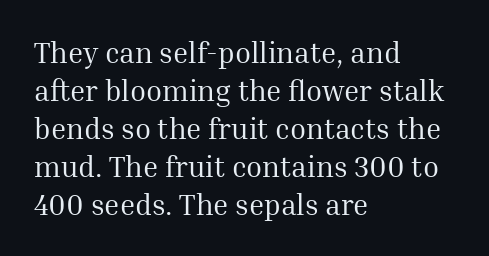
Q: Is the text bold? A: No.
Q: Is the text italic (slanted)? A: No, it is upright.
Q: Is the typeface a serif or a sans-serif typeface? A: Serif.
Q: Is the text underlined? A: No.
Q: How is the paragraph aligned? A: Left-aligned.
Q: Is the spacing between letters normal or unusually wide? A: Normal.
Q: Is the spacing between lines tight, normal or loose? A: Normal.
Q: Width (condensed, normal, or wide)? A: Normal.
Q: Stroke contrast? A: Medium.
Q: x-height? A: Medium.
Q: Monospaced? A: No.
